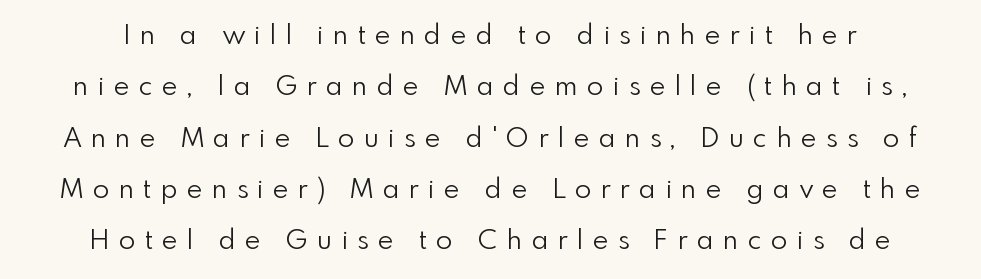
Q: Is the text bold? A: No.
Q: Is the text italic (slanted)? A: No, it is upright.
Q: Is the text underlined? A: No.
Q: Is the spacing between letters normal or unusually wide? A: Unusually wide.
Q: Is the spacing between lines tight, normal or loose? A: Loose.
